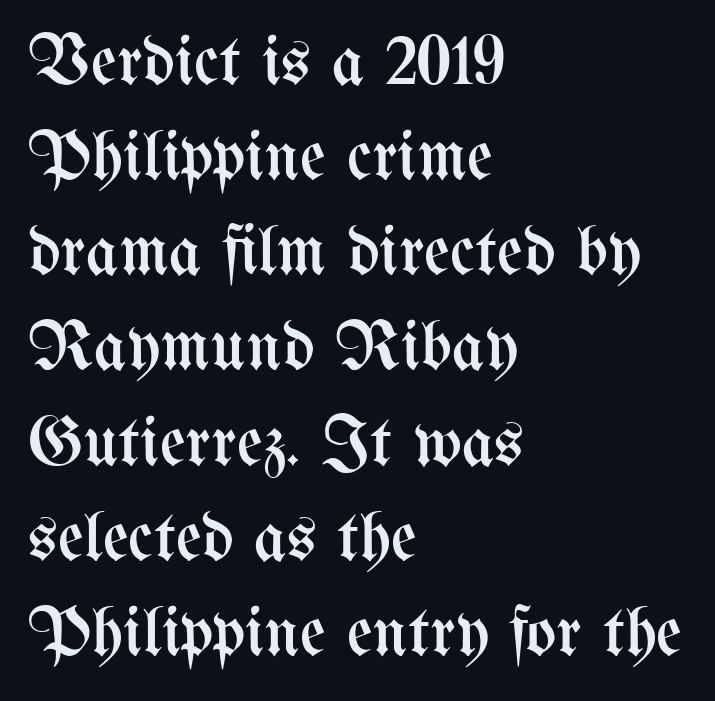
Q: Is the text bold? A: No.
Q: Is the text italic (slanted)? A: No, it is upright.
Q: Is the text underlined? A: No.
Q: How is the paragraph aligned? A: Left-aligned.
Q: Is the spacing between letters normal or unusually wide? A: Normal.
Q: Is the spacing between lines tight, normal or loose? A: Normal.
Q: Width (condensed, normal, or wide)? A: Condensed.
Q: Stroke contrast? A: Medium.
Q: x-height? A: Medium.
Q: Monospaced? A: No.
